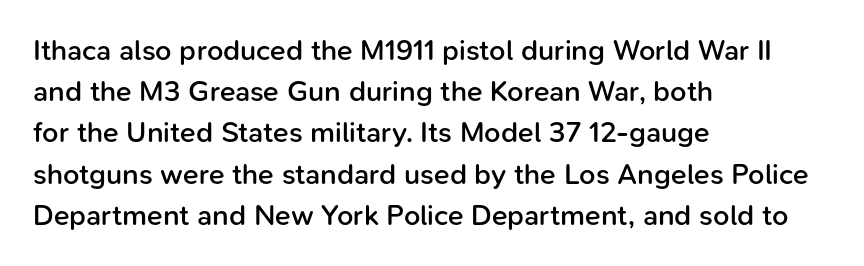
The image shows 29 px semibold sans-serif type, upright; set left-aligned, normal line spacing (1.42x), normal letter spacing, not underlined; low stroke contrast and a medium x-height.
